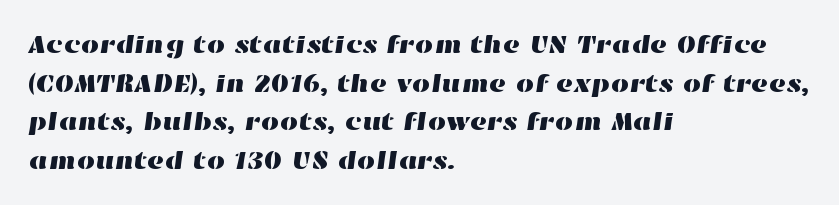
The image shows 26 px text type; set left-aligned, normal line spacing (1.49x), normal letter spacing, not underlined.
